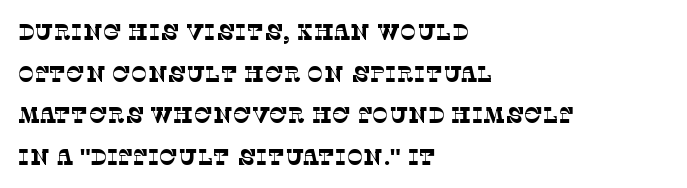
The image shows 22 px text type; set left-aligned, line spacing 1.89x, normal letter spacing, not underlined.
